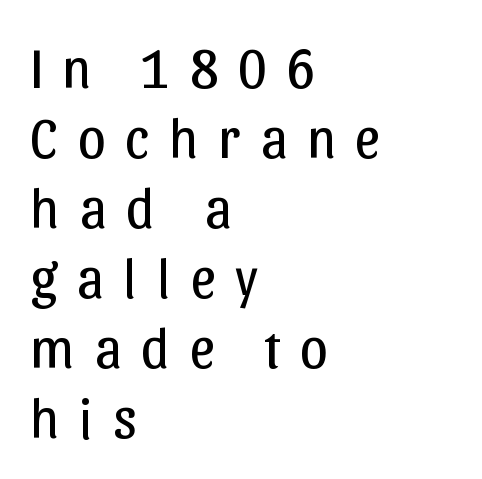
Q: Is the text bold? A: No.
Q: Is the text italic (slanted)? A: No, it is upright.
Q: Is the typeface a serif or a sans-serif typeface? A: Sans-serif.
Q: Is the text underlined? A: No.
Q: How is the paragraph aligned? A: Left-aligned.
Q: Is the spacing between letters normal or unusually wide? A: Unusually wide.
Q: Is the spacing between lines tight, normal or loose? A: Normal.
Q: Width (condensed, normal, or wide)? A: Normal.
Q: Stroke contrast? A: Low.
Q: x-height? A: Medium.
Q: Monospaced? A: No.
